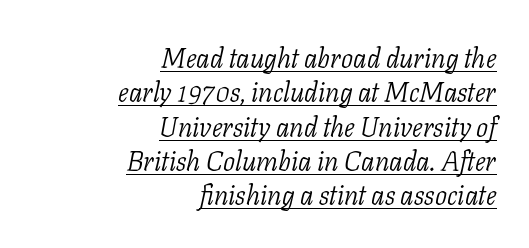
The image shows 27 px text type, italic (leaning right); set right-aligned, normal line spacing (1.27x), normal letter spacing, underlined.
